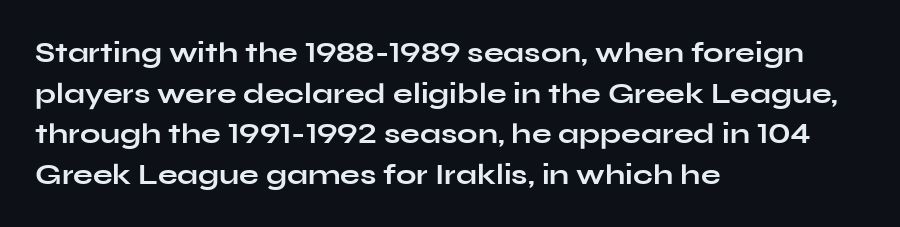
The image shows 29 px bold, wide sans-serif type, upright; set left-aligned, normal line spacing (1.4x), normal letter spacing, not underlined; low stroke contrast and a medium x-height.
